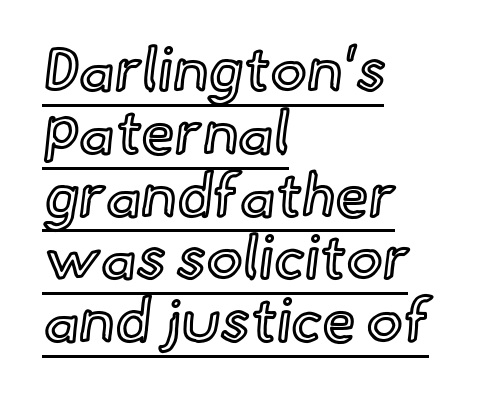
The image shows 61 px text type; set left-aligned, tight line spacing (1.03x), normal letter spacing, underlined; a small x-height.
